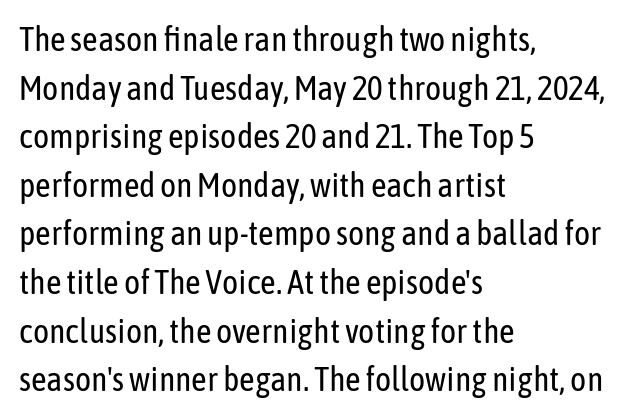
{"serif": "no", "italic": "no", "bold": "no", "weight": "regular", "width": "condensed", "stroke_contrast": "low", "x_height": "medium", "monospaced": "no", "underline": "no", "align": "left", "line_spacing": "normal", "line_spacing_ratio": 1.43, "letter_spacing": "normal", "letter_spacing_em": 0.0, "glyph_px": 34}
